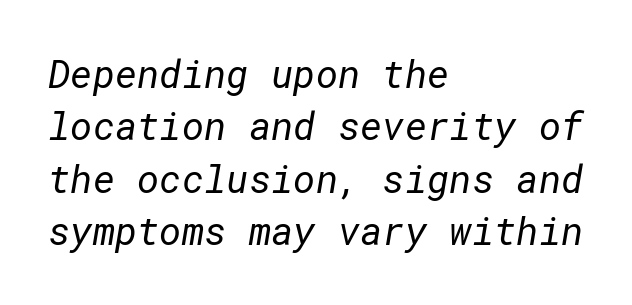
Line beginnings align vertically; line endings do not. Vertical stems look standard width or narrower in stroke. A typesetter would call this leading conventional body-copy spacing. The horizontal fit of the characters is conventional and even.
